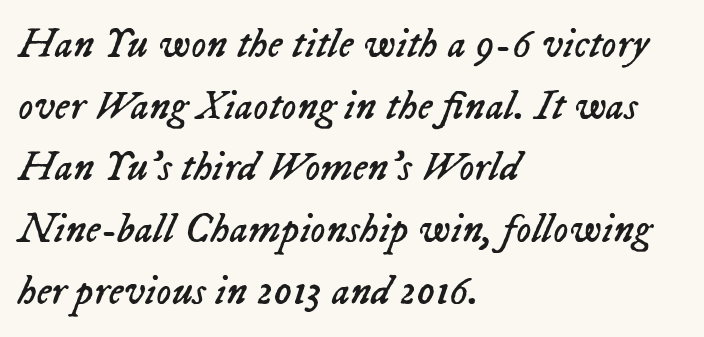
The face used here is proportionally spaced, like ordinary book or web type. One-word summary of the alignment: left. The passage shown is not underscored anywhere. On a weight scale, this lands at 450 or below. A typesetter would mark this as italic.
